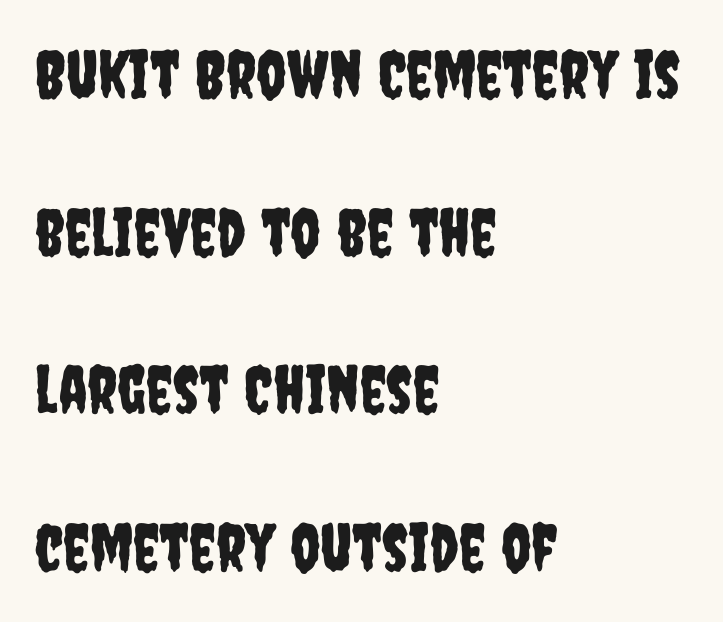
A great deal of white space separates one row of letters from the next. Each row of text sits above clean, open space. Do the characters align in a grid? No, the font is proportional. The type family on display is of the sans-serif kind. Layout note: lines flush left.
